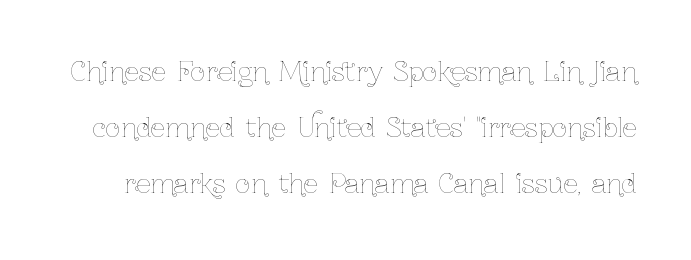
Q: Is the text bold? A: No.
Q: Is the text italic (slanted)? A: No, it is upright.
Q: Is the text underlined? A: No.
Q: Is the spacing between letters normal or unusually wide? A: Normal.
Q: Is the spacing between lines tight, normal or loose? A: Loose.
